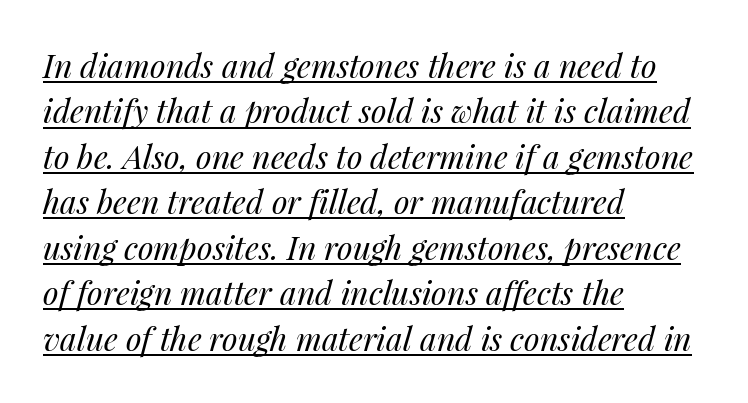
Q: Is the text bold? A: No.
Q: Is the text italic (slanted)? A: Yes, it leans right by about 14 degrees.
Q: Is the text underlined? A: Yes.
Q: How is the paragraph aligned? A: Left-aligned.
Q: Is the spacing between letters normal or unusually wide? A: Normal.
Q: Is the spacing between lines tight, normal or loose? A: Normal.
Q: Width (condensed, normal, or wide)? A: Normal.
Q: Stroke contrast? A: Medium.
Q: x-height? A: Medium.
Q: Monospaced? A: No.
